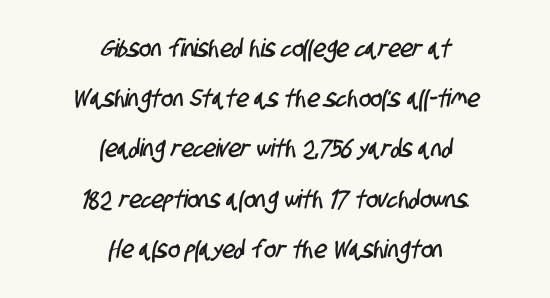
This rendering features lettering with no underline. The compositor balanced each line on the midline. Leading: increased. The tracking reads as untouched default to a designer's eye.
